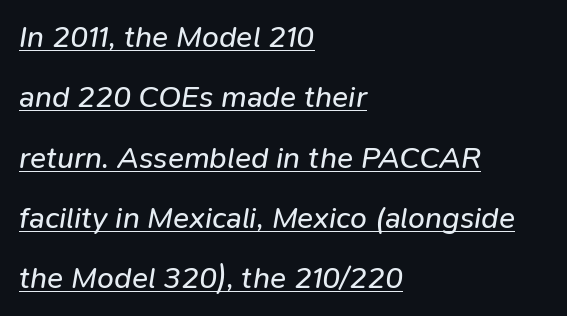
Quick note: italic. The sample's only ornament is a line tracing under the words. Is the letter spacing exaggerated? No — it looks like the ordinary default. The leading is generous, giving the passage an open texture. Do the characters align in a grid? No, the font is proportional. The face looks like a standard text weight, possibly lighter.
